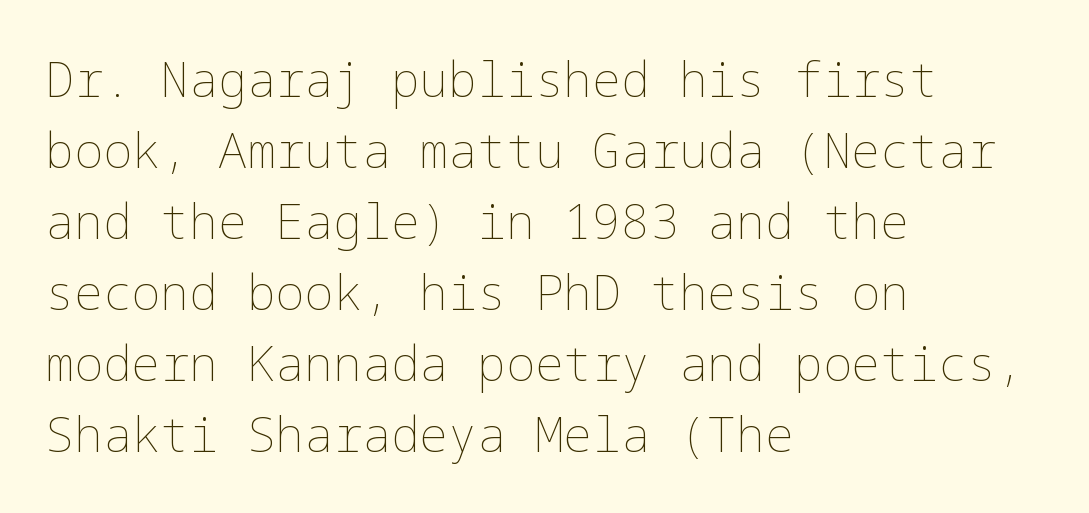
The image shows 48 px thin type, upright; set left-aligned, normal line spacing (1.48x), normal letter spacing, not underlined; low stroke contrast and a medium x-height.
